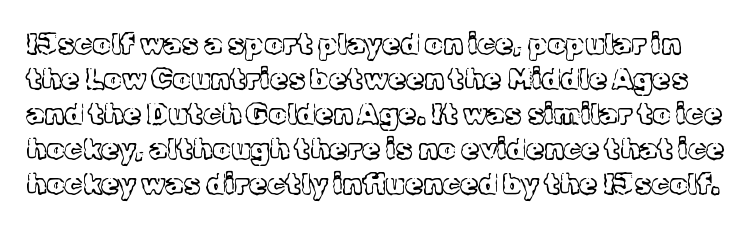
Honestly, there is no underline to notice here at all. In terms of letterspacing, this is plain default setting. Varying glyph widths throughout — classic text-font behaviour. Unlike italic type, these characters show no tilt at all. Weight: in the light-to-regular range. Classification — serif.
